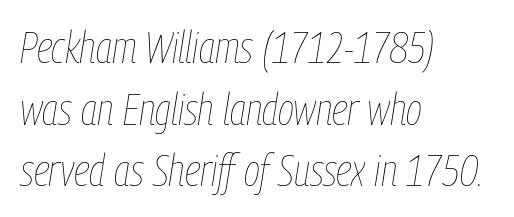
Successive baselines arrive at the customary interval. These lines stack with their left ends in a neat column. The passage shown is not bold in any degree. Looking at the ascenders, they clearly lean. A bare baseline throughout the passage.
